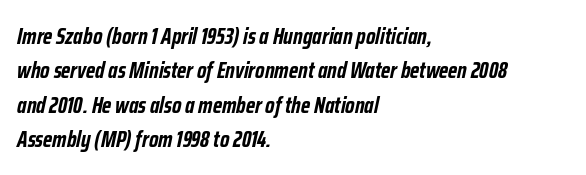
The image shows 23 px bold type, italic (leaning right); set left-aligned, normal line spacing (1.49x), normal letter spacing, not underlined.
